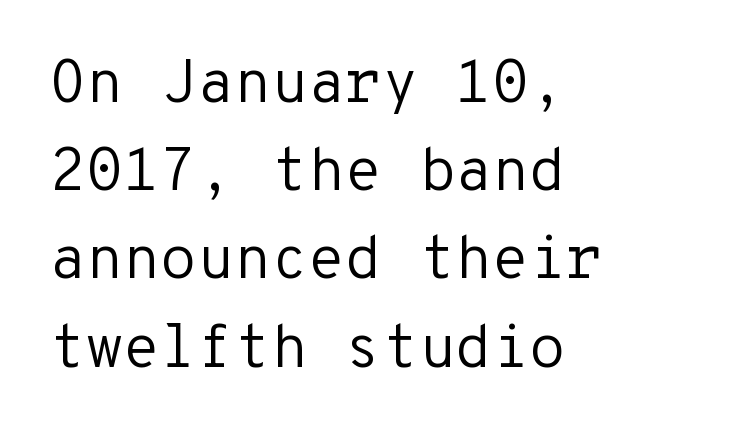
The image shows 60 px regular-weight sans-serif type, upright, monospaced; set left-aligned, normal line spacing (1.47x), normal letter spacing, not underlined; low stroke contrast and a medium x-height.
